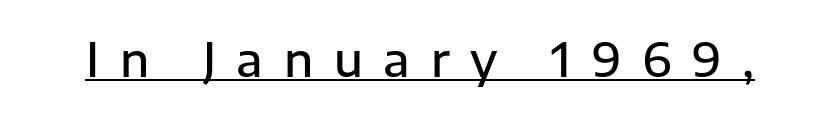
Q: Is the text bold? A: Semi-bold.
Q: Is the text italic (slanted)? A: No, it is upright.
Q: Is the typeface a serif or a sans-serif typeface? A: Sans-serif.
Q: Is the text underlined? A: Yes.
Q: Is the spacing between letters normal or unusually wide? A: Unusually wide.
Q: Width (condensed, normal, or wide)? A: Normal.
Q: Stroke contrast? A: Low.
Q: x-height? A: Medium.
Q: Monospaced? A: No.
